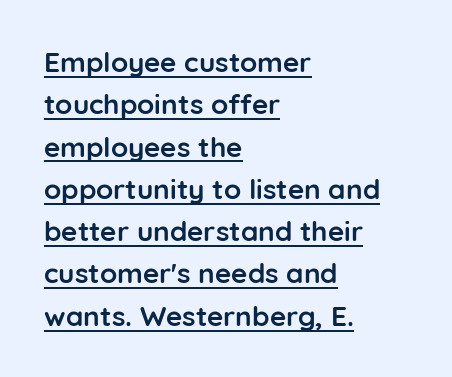
Quick note: underline on. Observe the ordinary spacing: letters are neighbours, not strangers. Where is the straight margin? On the left. Varying glyph widths throughout — classic text-font behaviour.
